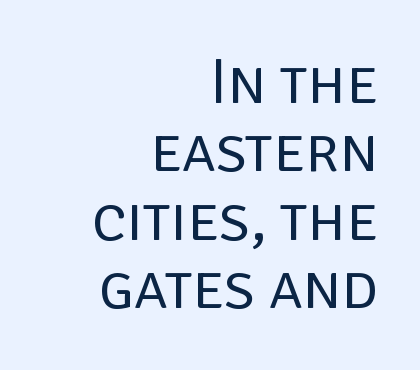
Q: Is the text bold? A: No.
Q: Is the text italic (slanted)? A: No, it is upright.
Q: Is the typeface a serif or a sans-serif typeface? A: Sans-serif.
Q: Is the text underlined? A: No.
Q: How is the paragraph aligned? A: Right-aligned.
Q: Is the spacing between letters normal or unusually wide? A: Normal.
Q: Is the spacing between lines tight, normal or loose? A: Tight.
Q: Width (condensed, normal, or wide)? A: Normal.
Q: Stroke contrast? A: Low.
Q: x-height? A: Large.
Q: Monospaced? A: No.
